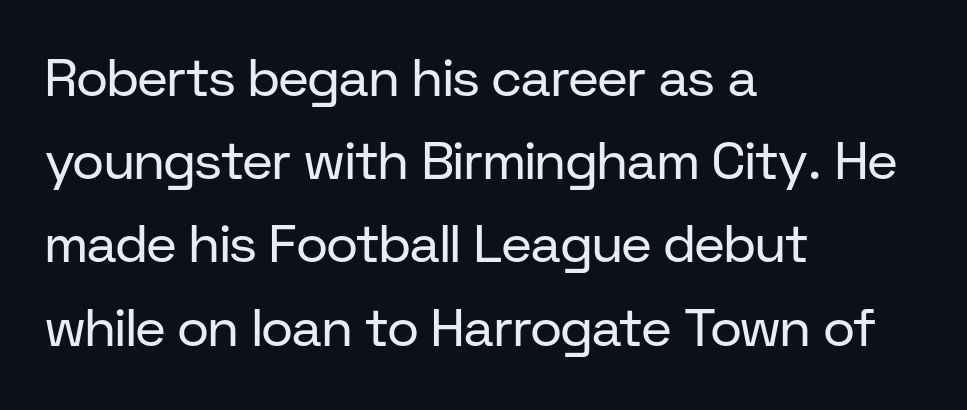
The image shows 53 px regular-weight sans-serif type, upright; set left-aligned, normal line spacing (1.57x), normal letter spacing, not underlined; low stroke contrast and a medium x-height.
